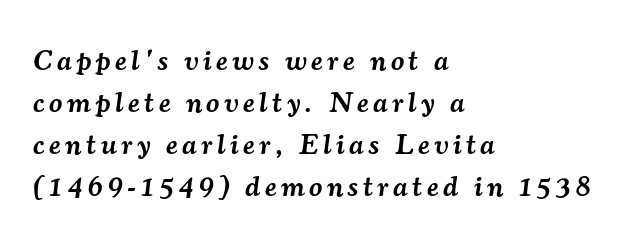
The image shows 29 px semibold serif type, italic (leaning right); set left-aligned, normal line spacing (1.45x), not underlined; medium stroke contrast and a small x-height.
